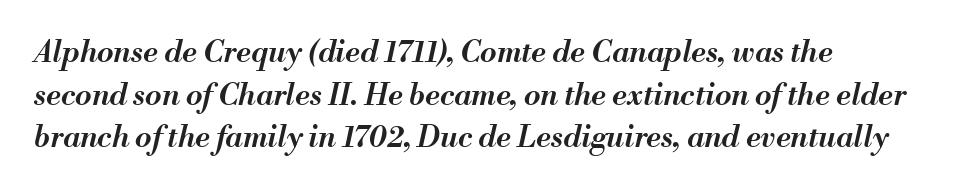
The image shows 30 px semibold type, italic (leaning right); set left-aligned, normal line spacing (1.42x), normal letter spacing, not underlined; medium stroke contrast and a small x-height.
